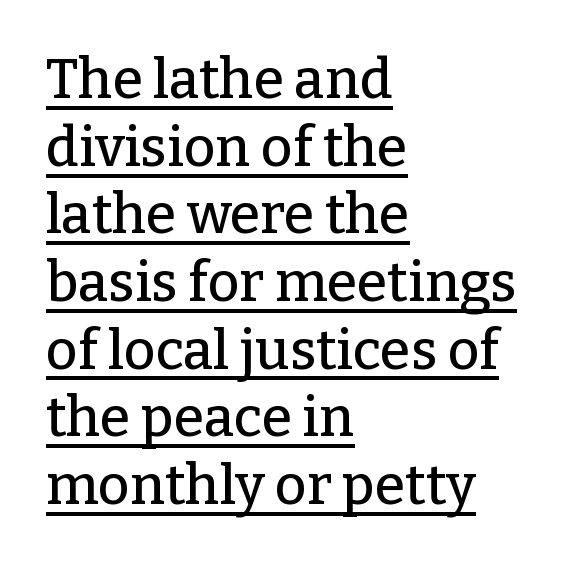
{"serif": "yes", "italic": "no", "width": "normal", "stroke_contrast": "low", "x_height": "medium", "monospaced": "no", "underline": "yes", "align": "left", "line_spacing_ratio": 1.23, "letter_spacing": "normal", "letter_spacing_em": 0.0, "glyph_px": 55}
